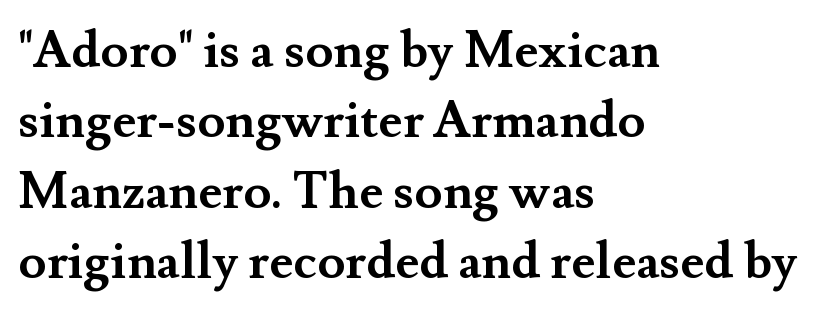
The image shows 51 px semibold serif type, upright; set left-aligned, normal line spacing (1.38x), normal letter spacing, not underlined; medium stroke contrast and a small x-height.
